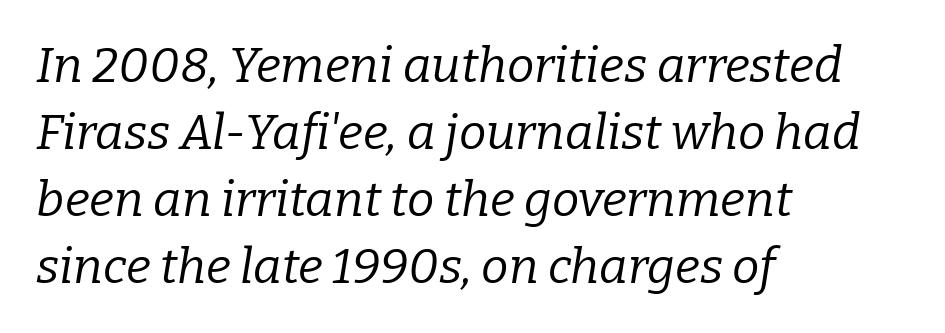
Q: Is the text bold? A: No.
Q: Is the text italic (slanted)? A: Yes, it leans right by about 9 degrees.
Q: Is the typeface a serif or a sans-serif typeface? A: Serif.
Q: Is the text underlined? A: No.
Q: How is the paragraph aligned? A: Left-aligned.
Q: Is the spacing between letters normal or unusually wide? A: Normal.
Q: Is the spacing between lines tight, normal or loose? A: Normal.
Q: Width (condensed, normal, or wide)? A: Normal.
Q: Stroke contrast? A: Low.
Q: x-height? A: Medium.
Q: Monospaced? A: No.
